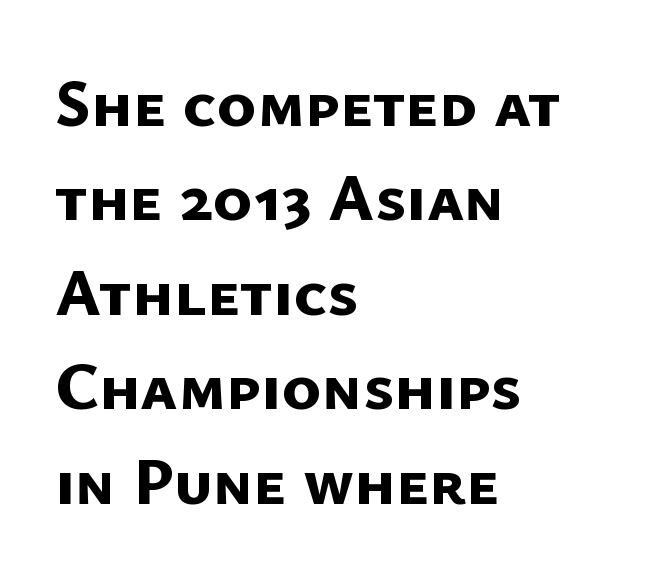
This is sans-serif lettering, the kind often seen on screens and signage. The specimen omits any rule beneath the text block's lines. Here the designer chose a conventional face with non-uniform glyph widths. Heft: maximum for text — a bold. The setting favours the left margin, as ordinary paragraphs usually do.
